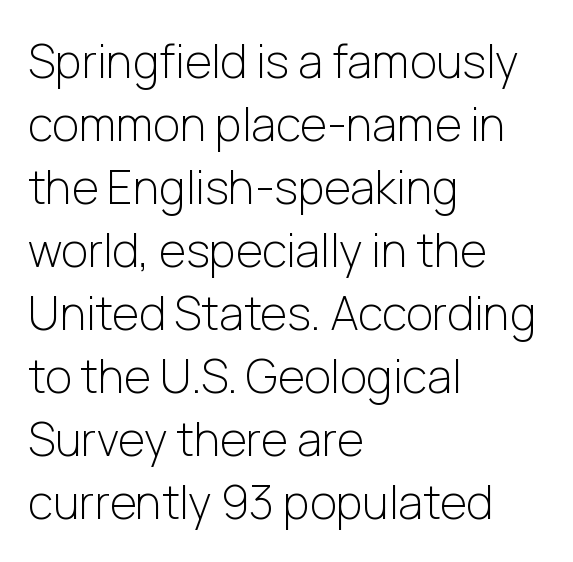
Q: Is the text bold? A: No.
Q: Is the text italic (slanted)? A: No, it is upright.
Q: Is the typeface a serif or a sans-serif typeface? A: Sans-serif.
Q: Is the text underlined? A: No.
Q: How is the paragraph aligned? A: Left-aligned.
Q: Is the spacing between letters normal or unusually wide? A: Normal.
Q: Is the spacing between lines tight, normal or loose? A: Normal.
Q: Width (condensed, normal, or wide)? A: Normal.
Q: Stroke contrast? A: Low.
Q: x-height? A: Medium.
Q: Monospaced? A: No.
